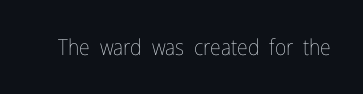
The space directly below the letters is spotless. Quick note: not italic, upright. The line texture is even and compact thanks to regular tracking. These glyphs show unthickened strokes, regular width or finer.
